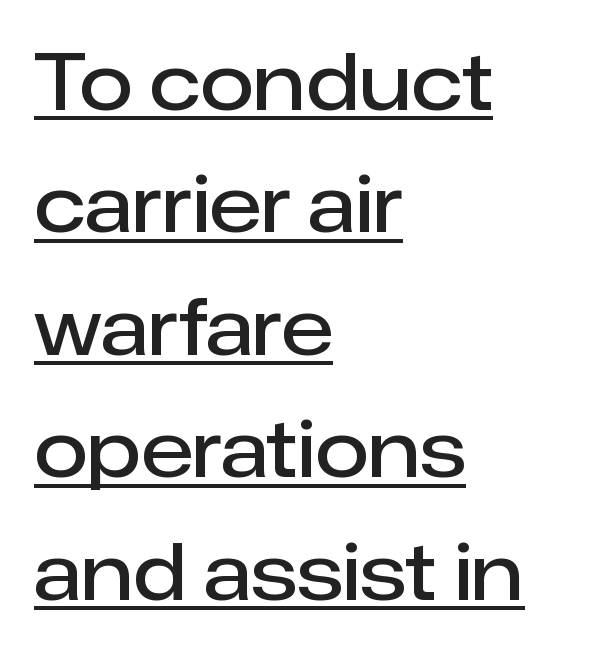
{"serif": "no", "italic": "no", "bold": "semi", "weight": "semibold", "width": "normal", "stroke_contrast": "low", "x_height": "medium", "monospaced": "no", "underline": "yes", "align": "left", "line_spacing": "normal", "line_spacing_ratio": 1.57, "letter_spacing": "normal", "letter_spacing_em": 0.0, "glyph_px": 78}
